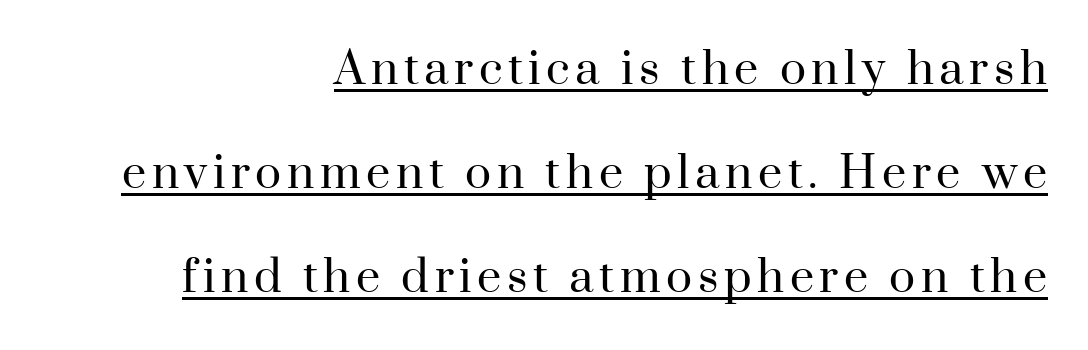
The vertical gap from one line to the next is large. In terms of posture, this sample is upright. Caption: face not bold, strokes unweighted. The typeface chosen for these lines features serifs. Glance below the letters and you will spot a drawn line.
